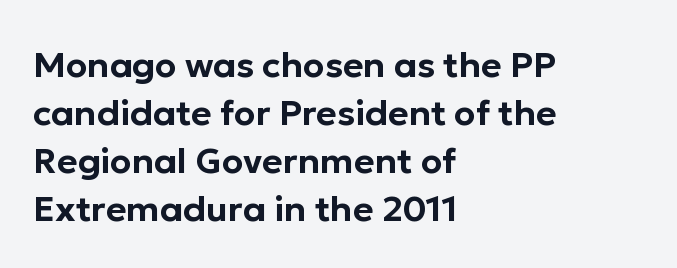
Q: Is the text italic (slanted)? A: No, it is upright.
Q: Is the typeface a serif or a sans-serif typeface? A: Sans-serif.
Q: Is the text underlined? A: No.
Q: How is the paragraph aligned? A: Left-aligned.
Q: Is the spacing between letters normal or unusually wide? A: Normal.
Q: Is the spacing between lines tight, normal or loose? A: Normal.
Q: Width (condensed, normal, or wide)? A: Normal.
Q: Stroke contrast? A: Low.
Q: x-height? A: Medium.
Q: Monospaced? A: No.
